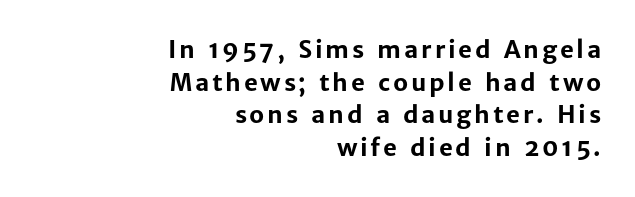
The image shows 24 px bold type, upright; set right-aligned, normal line spacing (1.36x), not underlined.
